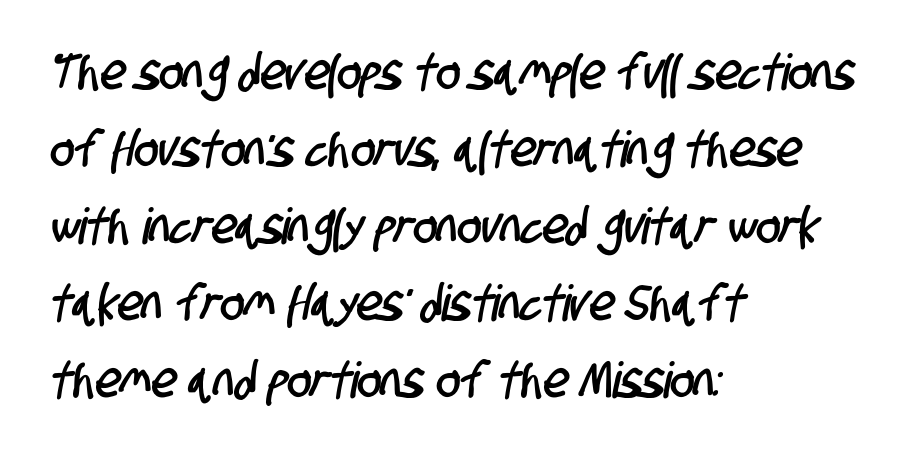
Q: Is the typeface a serif or a sans-serif typeface? A: Sans-serif.
Q: Is the text underlined? A: No.
Q: How is the paragraph aligned? A: Left-aligned.
Q: Is the spacing between letters normal or unusually wide? A: Normal.
Q: Is the spacing between lines tight, normal or loose? A: Normal.
Q: Width (condensed, normal, or wide)? A: Condensed.
Q: Stroke contrast? A: Low.
Q: x-height? A: Large.
Q: Monospaced? A: No.
